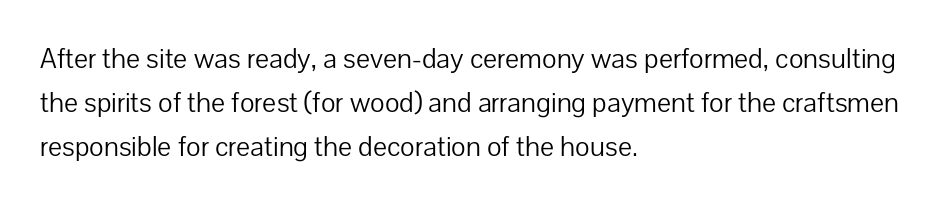
The image shows 28 px light sans-serif type, upright; set left-aligned, normal line spacing (1.58x), normal letter spacing, not underlined; low stroke contrast and a medium x-height.
